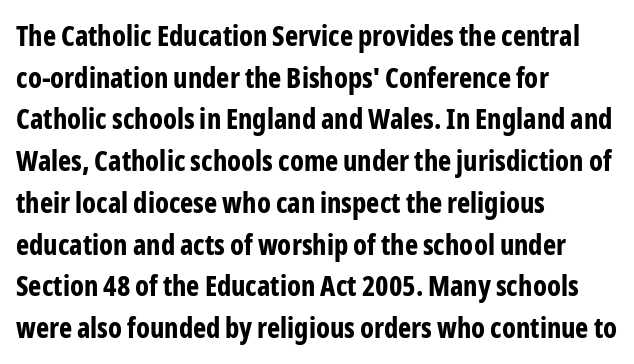
The image shows 28 px bold, condensed sans-serif type, upright; set left-aligned, normal line spacing (1.49x), normal letter spacing, not underlined; low stroke contrast and a medium x-height.
